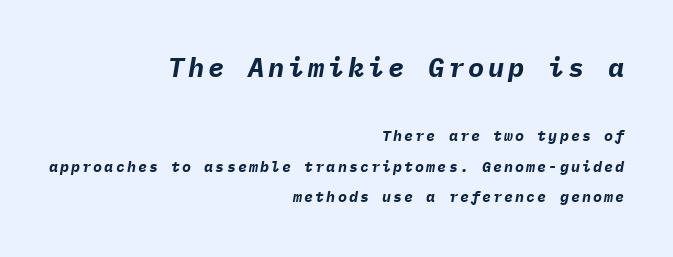
Q: Is the text bold? A: Yes.
Q: Is the text italic (slanted)? A: Yes, it leans right by about 9 degrees.
Q: Is the text underlined? A: No.
Q: How is the paragraph aligned? A: Right-aligned.
Q: Is the spacing between lines tight, normal or loose? A: Loose.
Q: Which block of text is set in a larger size, the first (top) or the second (bottom)? A: The first (top) one.
